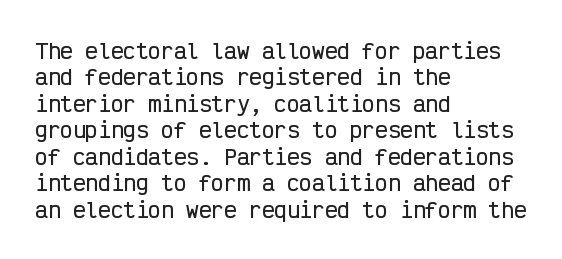
The image shows 21 px text type, upright; set left-aligned, normal line spacing (1.26x), normal letter spacing, not underlined.
